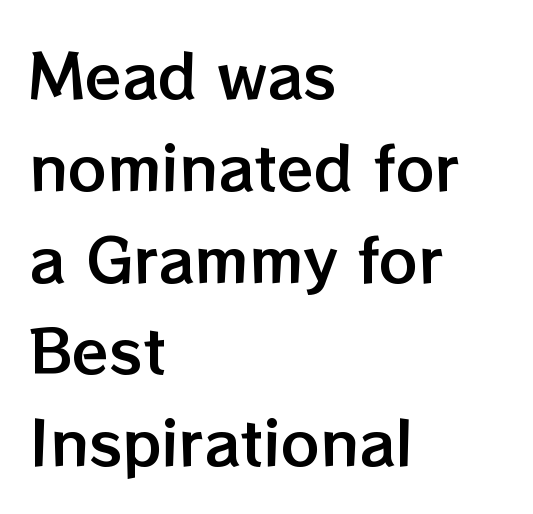
Q: Is the text italic (slanted)? A: No, it is upright.
Q: Is the text underlined? A: No.
Q: How is the paragraph aligned? A: Left-aligned.
Q: Is the spacing between letters normal or unusually wide? A: Normal.
Q: Is the spacing between lines tight, normal or loose? A: Normal.
Q: Width (condensed, normal, or wide)? A: Normal.
Q: Stroke contrast? A: Low.
Q: x-height? A: Medium.
Q: Monospaced? A: No.
